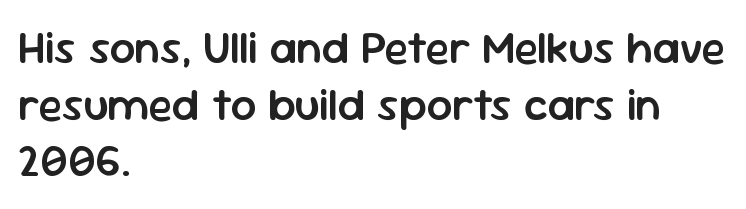
The image shows 45 px semibold sans-serif type, upright; set left-aligned, normal line spacing (1.26x), normal letter spacing, not underlined; low stroke contrast and a medium x-height.
